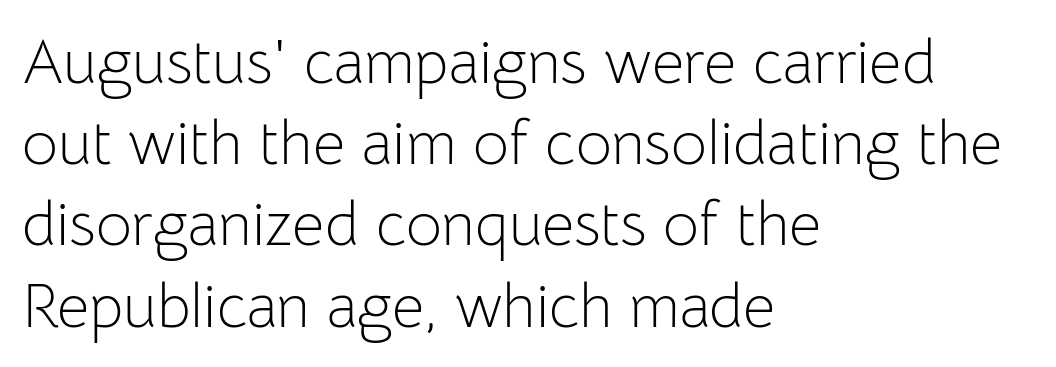
{"serif": "no", "italic": "no", "bold": "no", "weight": "light", "width": "normal", "stroke_contrast": "low", "x_height": "medium", "monospaced": "no", "underline": "no", "align": "left", "line_spacing": "normal", "line_spacing_ratio": 1.31, "letter_spacing": "normal", "letter_spacing_em": 0.0, "glyph_px": 62}
